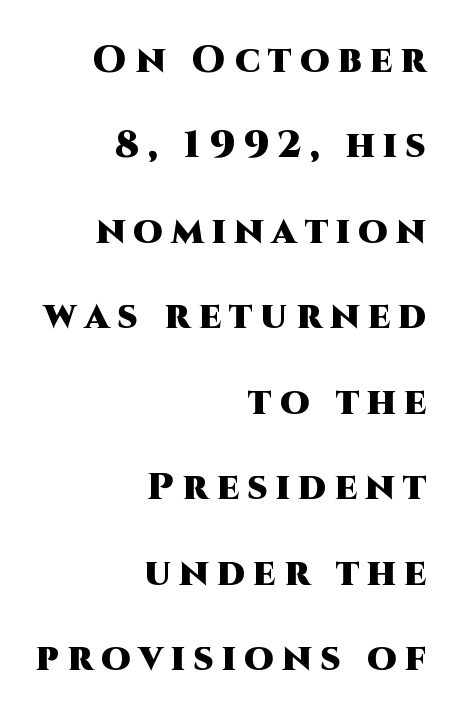
The image shows 38 px heavy sans-serif type, upright; set right-aligned, loose line spacing (2.25x), unusually wide letter spacing (+0.22 em), not underlined; high stroke contrast and a large x-height.
